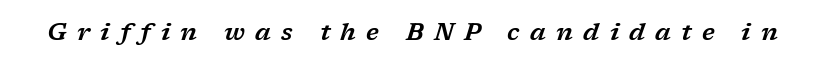
The image shows 24 px text type, italic (leaning right); set unusually wide letter spacing (+0.43 em), not underlined.
